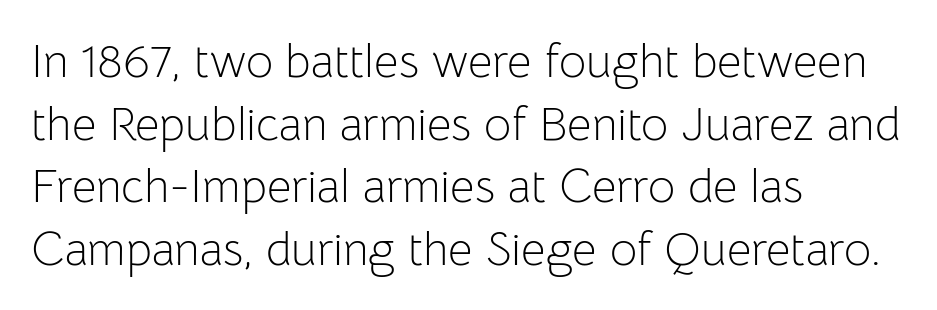
{"serif": "no", "italic": "no", "bold": "no", "weight": "light", "width": "normal", "stroke_contrast": "low", "x_height": "medium", "monospaced": "no", "underline": "no", "align": "left", "line_spacing": "normal", "line_spacing_ratio": 1.33, "letter_spacing": "normal", "letter_spacing_em": 0.0, "glyph_px": 47}
